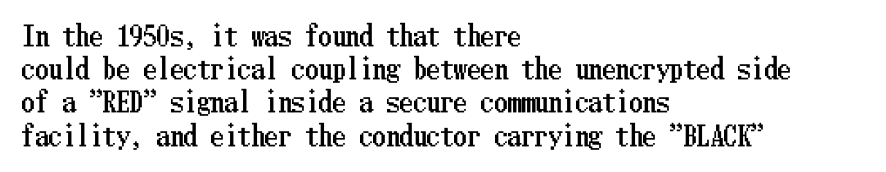
Q: Is the text italic (slanted)? A: No, it is upright.
Q: Is the text underlined? A: No.
Q: How is the paragraph aligned? A: Left-aligned.
Q: Is the spacing between letters normal or unusually wide? A: Normal.
